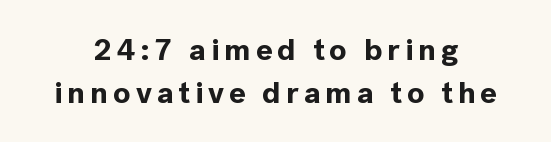
{"serif": "no", "italic": "no", "bold": "yes", "weight": "bold", "width": "normal", "x_height": "medium", "monospaced": "no", "underline": "no", "line_spacing": "normal", "line_spacing_ratio": 1.38, "glyph_px": 31}
